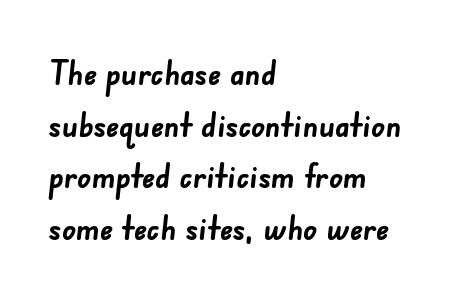
Descender tails drop into unmarked territory. Its strokes are broad and dark, the hallmark of bold type. Do the characters align in a grid? No, the font is proportional. Successive baselines arrive at the customary interval.
